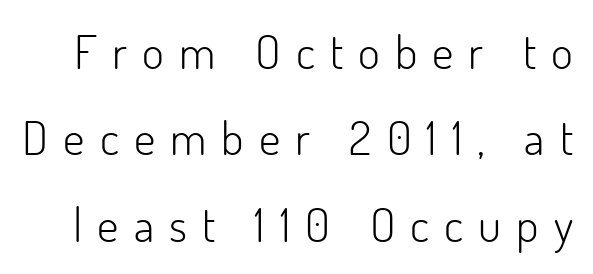
The foot of each line stays bare and open. Do the letters lean? They stand straight. Does the type have serifs? No, each stem ends abruptly. These lines are rendered in a variable-pitch font. The typesetting does not lean heavy: it is not bold.
